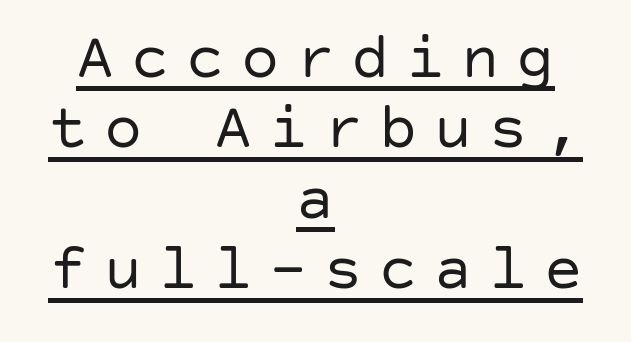
Vertical spacing — tight. Each line of the rendering has a horizontal stroke beneath the glyphs. Is the stroke heavy? The answer is a plain regular-or-lighter. A centered setting, common on invitations and titles, is used for this passage. The characters display no serif detailing; their extremities are plain. Between one letter and the next there's a generous, obvious gap.
